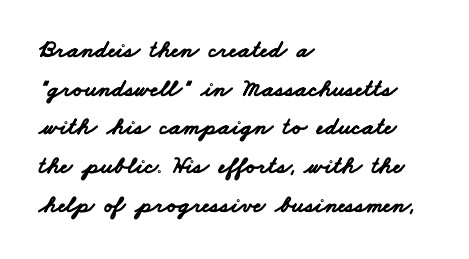
The ragged edge is on the right, which tells us the setting is flush left. Any mark beneath the type? The region is blank. The letters sit at their default tracking, neither squeezed nor spread. The face used here has the dense, thick strokes of a bold. Interline gaps are of average width in this sample.
